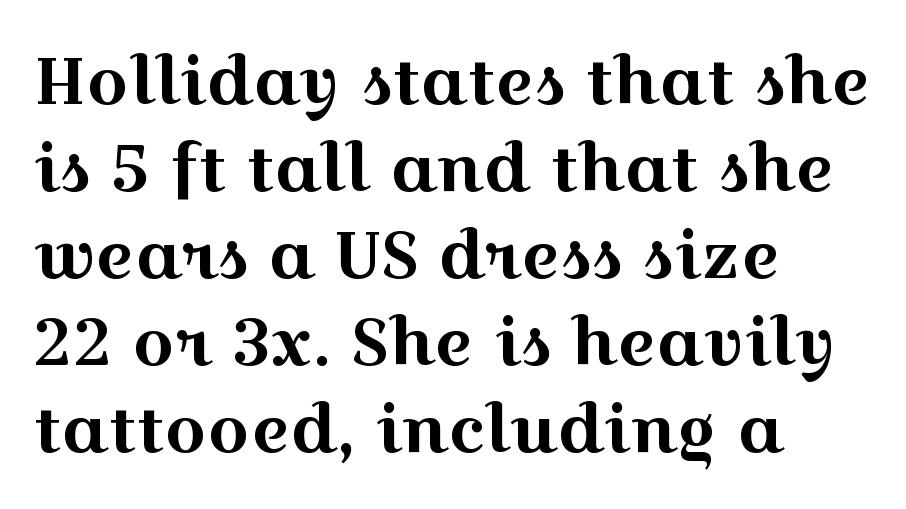
The image shows 66 px wide serif type, upright; set left-aligned, normal line spacing (1.32x), normal letter spacing, not underlined; a medium x-height.
